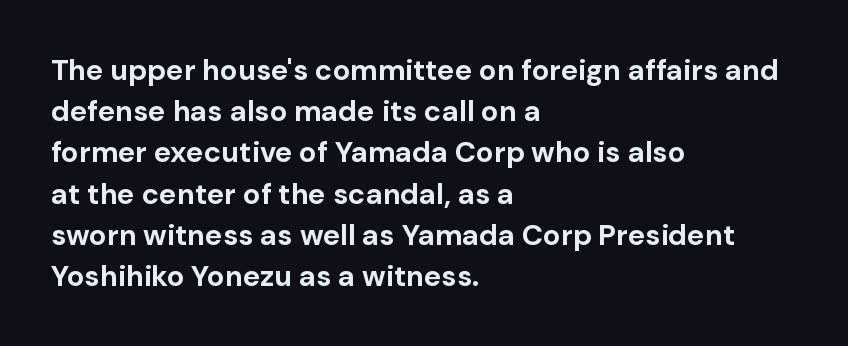
Reading down the block, your eye returns to a fixed left position each line. Evenly set lines give the paragraph a standard silhouette. The typography opts for an upright posture over an oblique one. Nothing unusual about the tracking: characters are spaced as the font intends. Rule under the text: the space is simply empty.
